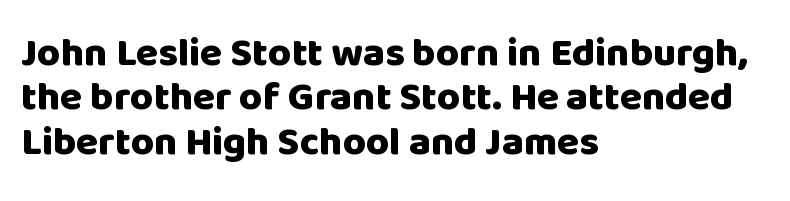
The glyphs have the mass of a bold cut. Summary of vertical rhythm: compact, with narrow interline spacing. Nothing unusual about the tracking: characters are spaced as the font intends. Unlike a traditional serif, this face leaves its strokes unadorned. You can tell it's not italic because the verticals are truly vertical. A typesetter would call this proportional, since set widths differ per character.
